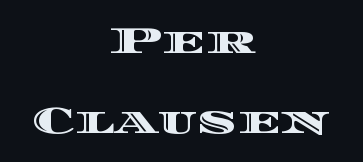
Q: Is the text italic (slanted)? A: No, it is upright.
Q: Is the text underlined? A: No.
Q: How is the paragraph aligned? A: Centered.
Q: Is the spacing between letters normal or unusually wide? A: Normal.
Q: Is the spacing between lines tight, normal or loose? A: Loose.
Q: Width (condensed, normal, or wide)? A: Wide.
Q: x-height? A: Large.
Q: Monospaced? A: No.
